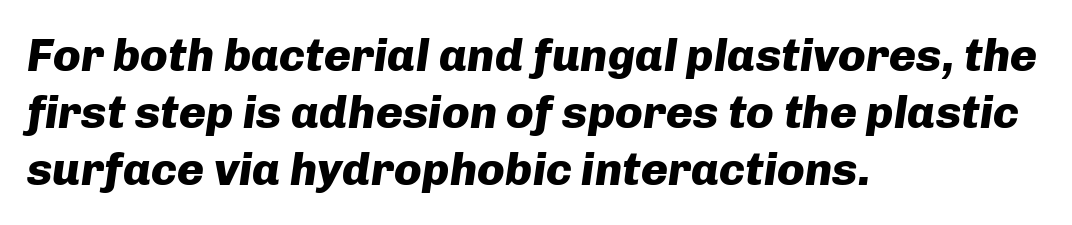
The image shows 46 px heavy type, italic (leaning right); set left-aligned, line spacing 1.24x, normal letter spacing, not underlined; low stroke contrast and a medium x-height.
